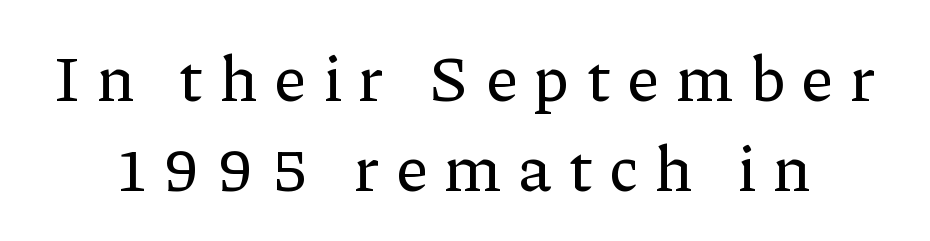
The image shows 64 px serif type, upright; set normal line spacing (1.41x), unusually wide letter spacing (+0.26 em), not underlined; low stroke contrast and a medium x-height.
